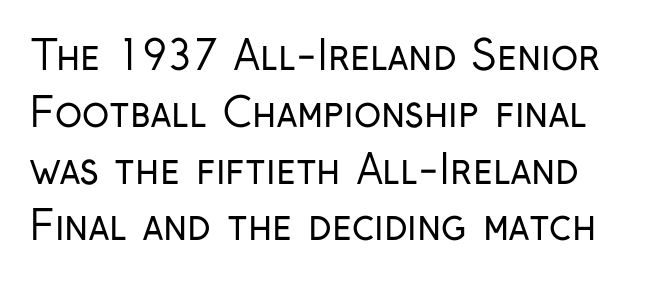
Spacing verdict: proportional, widths tailored to each character. On a weight scale, this lands at 450 or below. It's the straight-up-and-down kind of type. The face used here is rendered with its standard letterfit. Is this a sans? Yes — the strokes have no serifs. The rendering uses a moderate line-height, typical for paragraphs.
